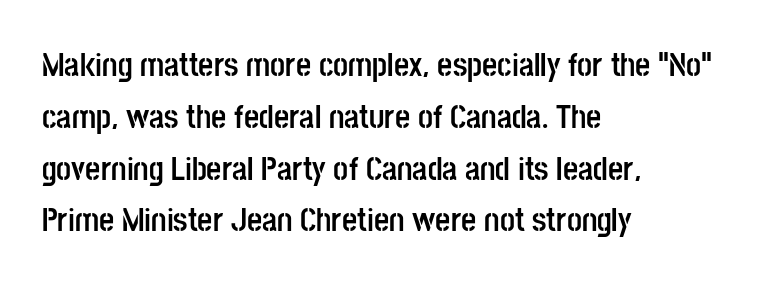
The image shows 33 px semibold, condensed sans-serif type, upright; set left-aligned, normal line spacing (1.57x), normal letter spacing, not underlined; low stroke contrast and a large x-height.
